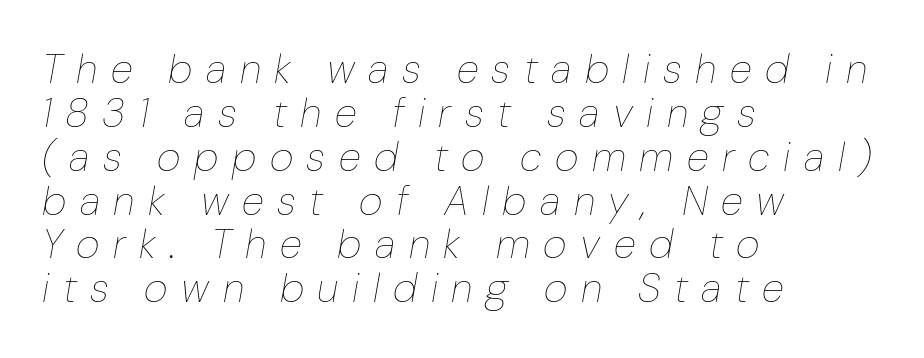
The image shows 41 px thin type, italic (leaning right); set left-aligned, tight line spacing (1.07x), unusually wide letter spacing (+0.33 em), not underlined; low stroke contrast and a medium x-height.
